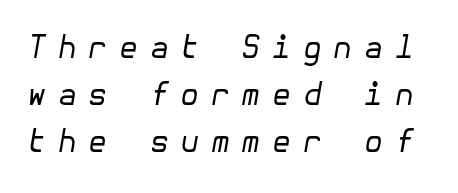
This block has exactly the height ordinary leading produces. Has an underline been added? It has not. Yep, that's italic — everything's leaning. Counters stay open thanks to moderate or lighter strokes.
